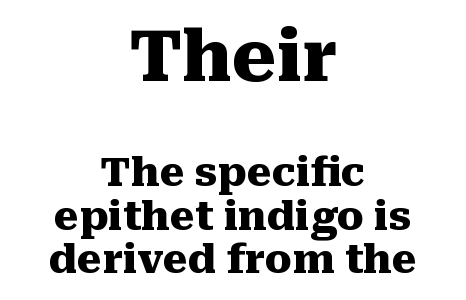
Q: Is the text bold? A: Yes.
Q: Is the text italic (slanted)? A: No, it is upright.
Q: Is the typeface a serif or a sans-serif typeface? A: Serif.
Q: Is the text underlined? A: No.
Q: How is the paragraph aligned? A: Centered.
Q: Is the spacing between letters normal or unusually wide? A: Normal.
Q: Is the spacing between lines tight, normal or loose? A: Tight.
Q: Which block of text is set in a larger size, the first (top) or the second (bottom)? A: The first (top) one.
Q: Width (condensed, normal, or wide)? A: Normal.
Q: Stroke contrast? A: Medium.
Q: x-height? A: Medium.
Q: Monospaced? A: No.
